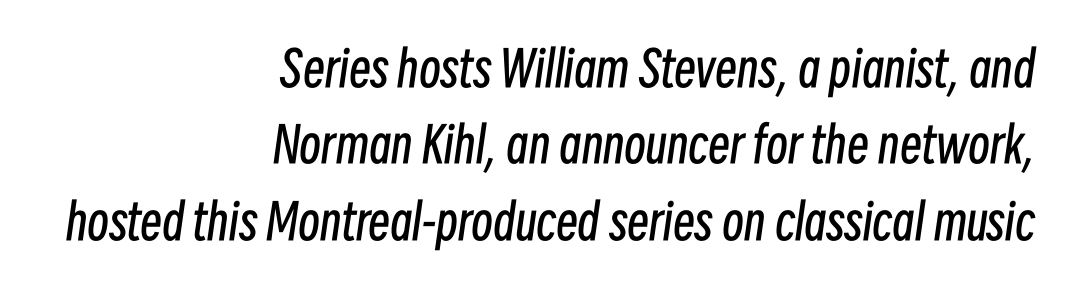
{"italic": "yes", "lean": "right", "slant_degrees": 8, "bold": "no", "weight": "regular", "width": "condensed", "stroke_contrast": "low", "x_height": "medium", "monospaced": "no", "underline": "no", "align": "right", "line_spacing": "normal", "line_spacing_ratio": 1.56, "letter_spacing": "normal", "letter_spacing_em": 0.0, "glyph_px": 49}
